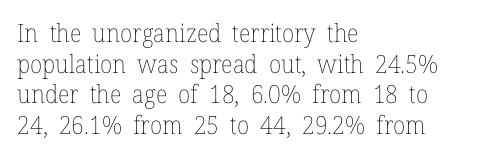
The image shows 25 px text type, upright; set left-aligned, line spacing 1.23x, normal letter spacing, not underlined.
